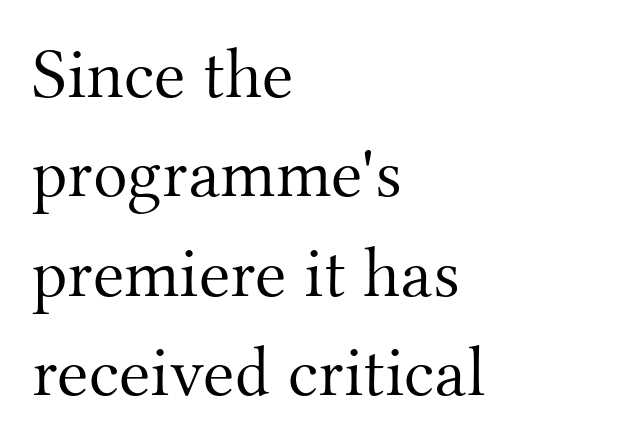
{"serif": "yes", "italic": "no", "bold": "no", "weight": "light", "width": "normal", "stroke_contrast": "medium", "x_height": "small", "monospaced": "no", "underline": "no", "align": "left", "line_spacing": "normal", "line_spacing_ratio": 1.38, "letter_spacing": "normal", "letter_spacing_em": 0.0, "glyph_px": 72}
